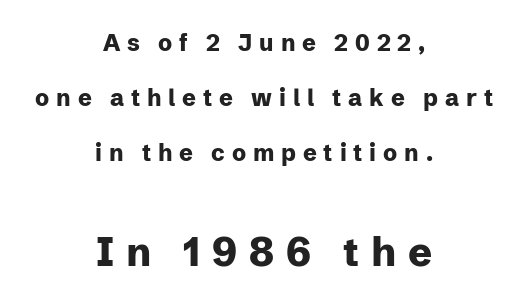
Q: Is the text bold? A: Yes.
Q: Is the text italic (slanted)? A: No, it is upright.
Q: Is the typeface a serif or a sans-serif typeface? A: Sans-serif.
Q: Is the text underlined? A: No.
Q: How is the paragraph aligned? A: Centered.
Q: Is the spacing between letters normal or unusually wide? A: Unusually wide.
Q: Is the spacing between lines tight, normal or loose? A: Loose.
Q: Which block of text is set in a larger size, the first (top) or the second (bottom)? A: The second (bottom) one.
Q: Width (condensed, normal, or wide)? A: Normal.
Q: Stroke contrast? A: Low.
Q: x-height? A: Medium.
Q: Monospaced? A: No.
